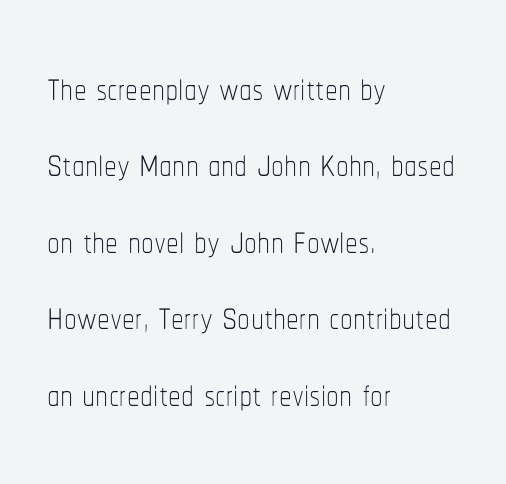
{"italic": "no", "bold": "no", "weight": "thin", "width": "condensed", "stroke_contrast": "low", "x_height": "medium", "monospaced": "no", "underline": "no", "align": "left", "line_spacing": "normal", "line_spacing_ratio": 1.5, "letter_spacing": "normal", "letter_spacing_em": 0.0, "glyph_px": 51}
